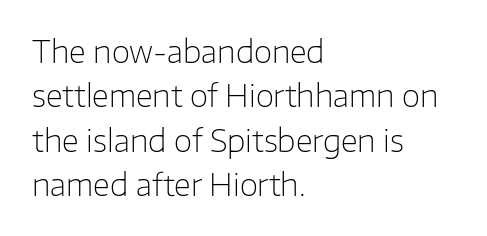
{"serif": "no", "italic": "no", "bold": "no", "weight": "light", "width": "normal", "stroke_contrast": "low", "x_height": "medium", "monospaced": "no", "underline": "no", "align": "left", "line_spacing": "normal", "line_spacing_ratio": 1.48, "letter_spacing": "normal", "letter_spacing_em": 0.0, "glyph_px": 30}
